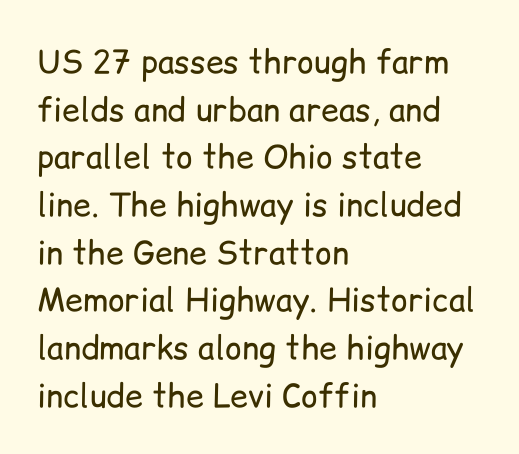
Q: Is the text bold? A: No.
Q: Is the text italic (slanted)? A: No, it is upright.
Q: Is the typeface a serif or a sans-serif typeface? A: Sans-serif.
Q: Is the text underlined? A: No.
Q: How is the paragraph aligned? A: Left-aligned.
Q: Is the spacing between letters normal or unusually wide? A: Normal.
Q: Is the spacing between lines tight, normal or loose? A: Normal.
Q: Width (condensed, normal, or wide)? A: Normal.
Q: Stroke contrast? A: Low.
Q: x-height? A: Medium.
Q: Monospaced? A: No.
